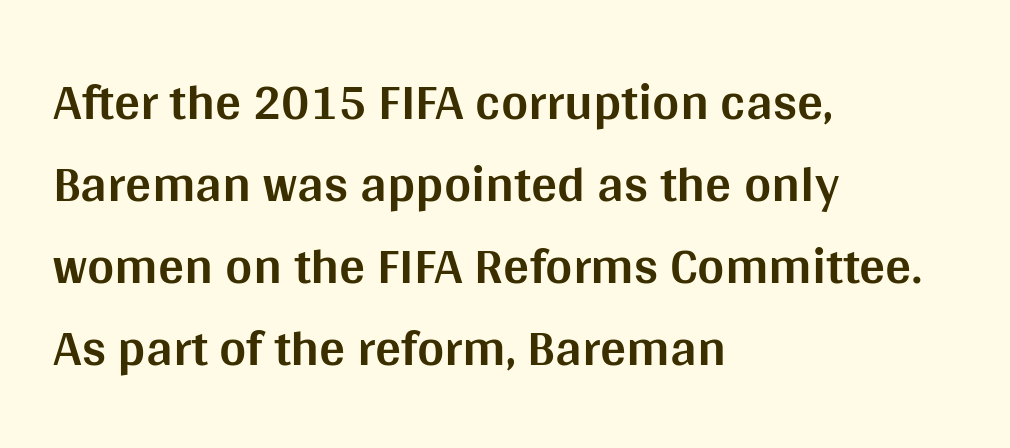
The image shows 52 px bold sans-serif type, upright; set left-aligned, normal line spacing (1.58x), normal letter spacing, not underlined; medium stroke contrast and a large x-height.
